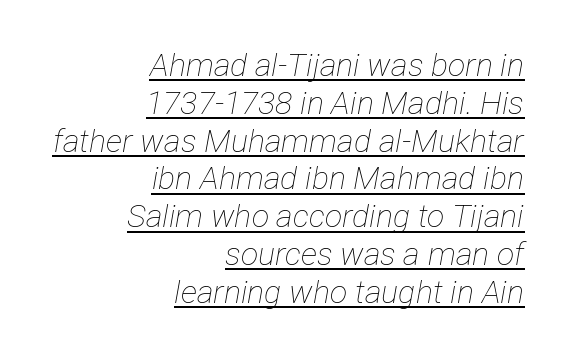
{"italic": "yes", "lean": "right", "slant_degrees": 12, "bold": "no", "weight": "thin", "width": "condensed", "stroke_contrast": "low", "x_height": "medium", "monospaced": "no", "underline": "yes", "align": "right", "line_spacing_ratio": 1.18, "letter_spacing": "normal", "letter_spacing_em": 0.0, "glyph_px": 32}
